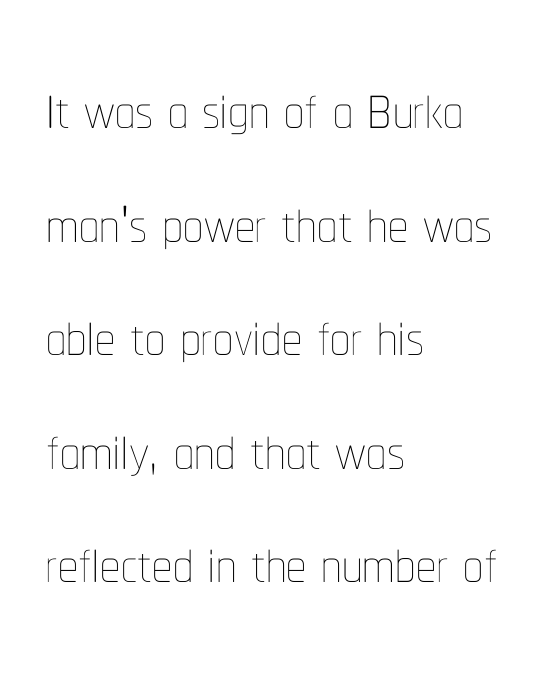
Q: Is the text bold? A: No.
Q: Is the text italic (slanted)? A: No, it is upright.
Q: Is the text underlined? A: No.
Q: How is the paragraph aligned? A: Left-aligned.
Q: Is the spacing between letters normal or unusually wide? A: Normal.
Q: Is the spacing between lines tight, normal or loose? A: Normal.
Q: Width (condensed, normal, or wide)? A: Condensed.
Q: Stroke contrast? A: Low.
Q: x-height? A: Medium.
Q: Monospaced? A: No.
